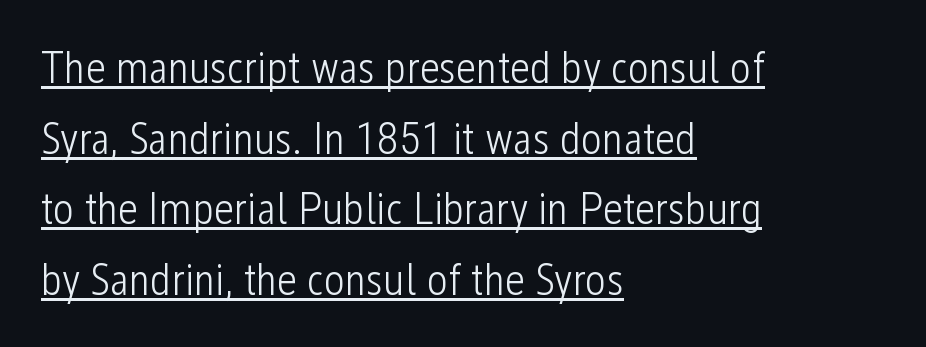
The image shows 45 px light, condensed sans-serif type, upright; set left-aligned, normal line spacing (1.57x), normal letter spacing, underlined; low stroke contrast and a medium x-height.
